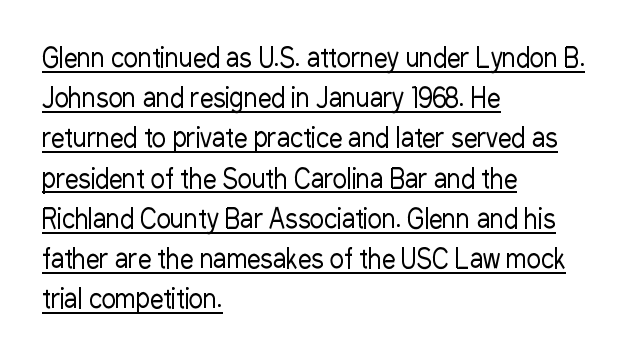
The image shows 27 px text type, upright; set left-aligned, normal line spacing (1.49x), normal letter spacing, underlined.
